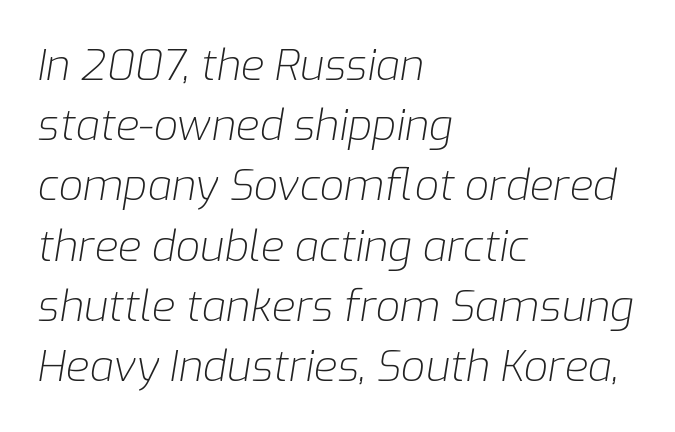
{"italic": "yes", "lean": "right", "slant_degrees": 9, "bold": "no", "weight": "light", "width": "normal", "stroke_contrast": "low", "x_height": "medium", "monospaced": "no", "underline": "no", "align": "left", "line_spacing": "normal", "line_spacing_ratio": 1.4, "letter_spacing": "normal", "letter_spacing_em": 0.0, "glyph_px": 43}
